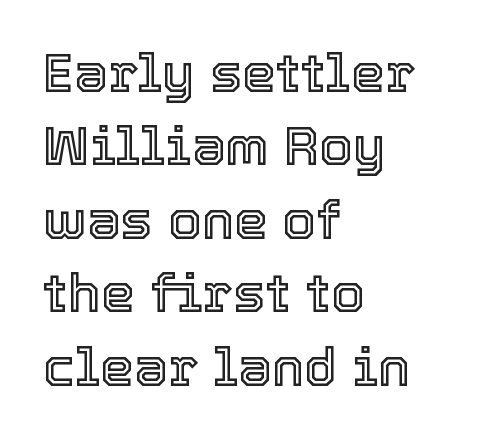
{"italic": "no", "width": "normal", "x_height": "medium", "monospaced": "no", "underline": "no", "align": "left", "line_spacing": "normal", "line_spacing_ratio": 1.36, "letter_spacing": "normal", "letter_spacing_em": 0.0, "glyph_px": 54}
